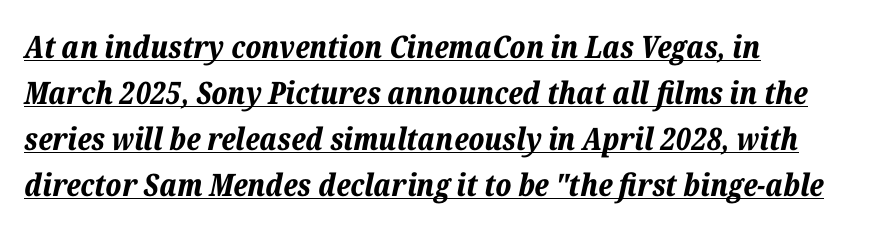
Q: Is the text bold? A: Yes.
Q: Is the text italic (slanted)? A: Yes, it leans right by about 12 degrees.
Q: Is the text underlined? A: Yes.
Q: How is the paragraph aligned? A: Left-aligned.
Q: Is the spacing between letters normal or unusually wide? A: Normal.
Q: Is the spacing between lines tight, normal or loose? A: Normal.
Q: Width (condensed, normal, or wide)? A: Normal.
Q: Stroke contrast? A: Low.
Q: x-height? A: Medium.
Q: Monospaced? A: No.
